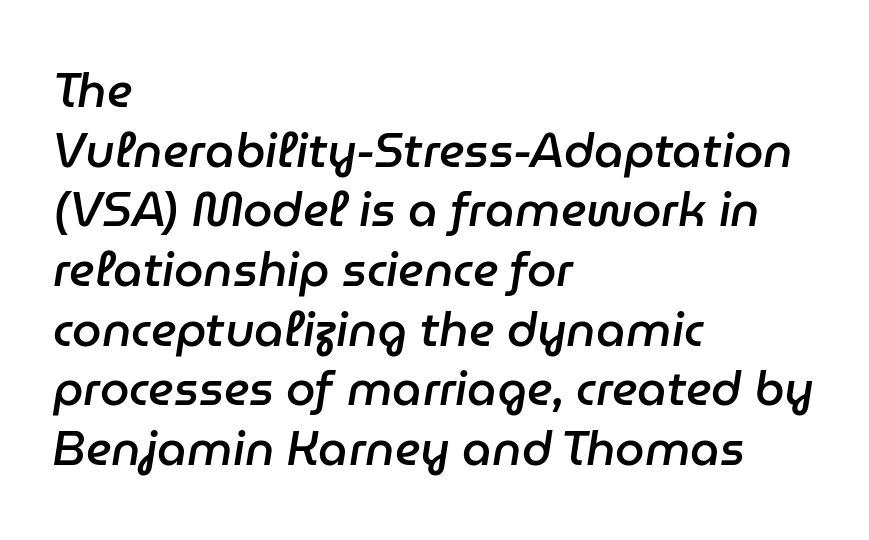
Q: Is the text bold? A: Semi-bold.
Q: Is the text italic (slanted)? A: Yes, it leans right by about 9 degrees.
Q: Is the text underlined? A: No.
Q: How is the paragraph aligned? A: Left-aligned.
Q: Is the spacing between letters normal or unusually wide? A: Normal.
Q: Is the spacing between lines tight, normal or loose? A: Normal.
Q: Width (condensed, normal, or wide)? A: Normal.
Q: Stroke contrast? A: Low.
Q: x-height? A: Medium.
Q: Monospaced? A: No.
